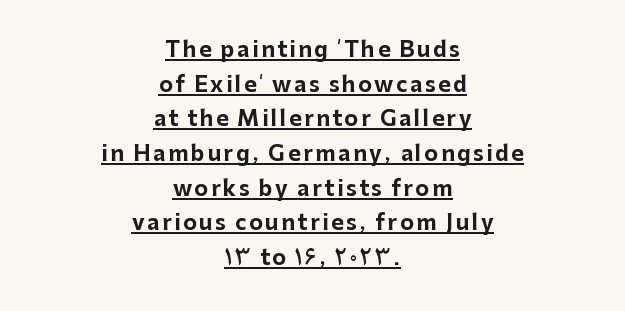
Students, observe: this is what conventionally led text looks like. Every row of glyphs is offset so its center matches the block's center. Does a line run under the words? Yes, clearly. If you drew a line through each stem, it would be perfectly vertical.
